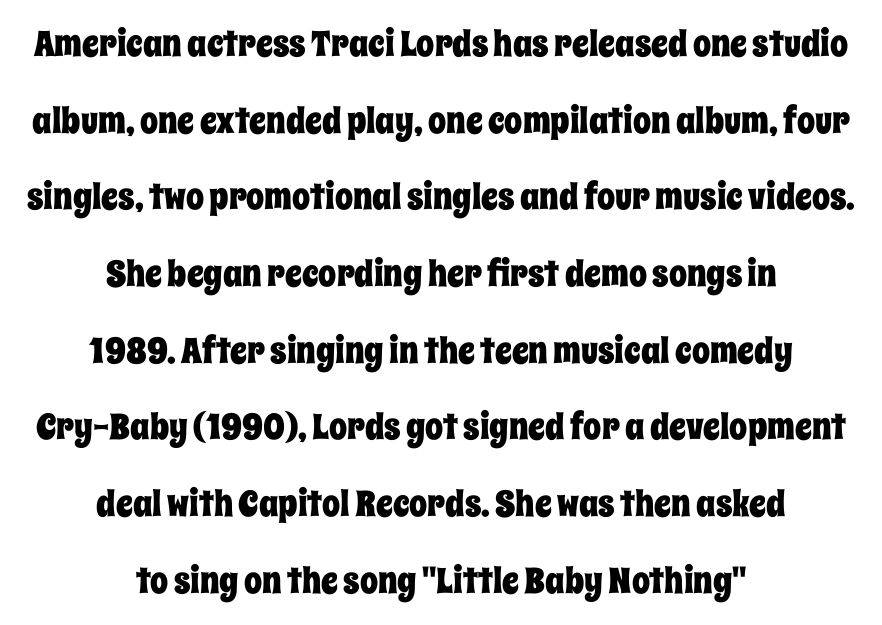
{"italic": "no", "width": "condensed", "stroke_contrast": "low", "x_height": "large", "monospaced": "no", "underline": "no", "align": "center", "line_spacing": "loose", "line_spacing_ratio": 2.13, "letter_spacing": "normal", "letter_spacing_em": 0.0, "glyph_px": 36}
